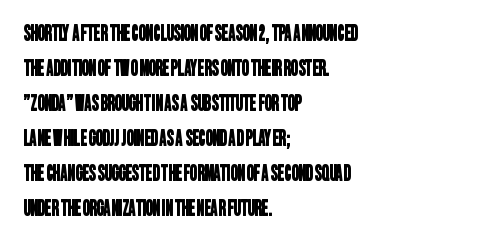
{"underline": "no", "align": "left", "line_spacing": "normal", "line_spacing_ratio": 1.59, "letter_spacing": "normal", "letter_spacing_em": 0.0, "glyph_px": 22}
